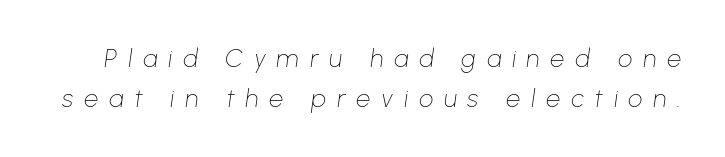
The image shows 25 px text type, italic (leaning right); set normal line spacing (1.6x), unusually wide letter spacing (+0.44 em), not underlined.
